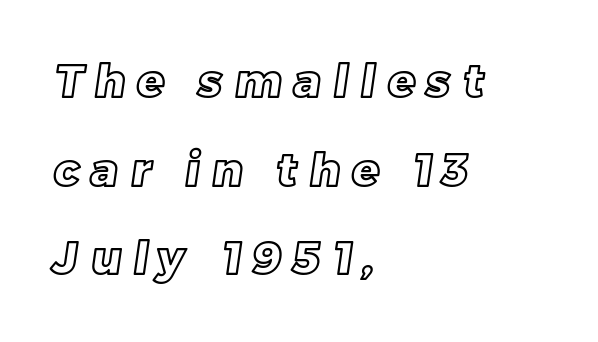
{"width": "normal", "x_height": "large", "monospaced": "no", "underline": "no", "align": "left", "line_spacing": "loose", "line_spacing_ratio": 1.97, "letter_spacing": "wide", "letter_spacing_em": 0.27, "glyph_px": 45}
